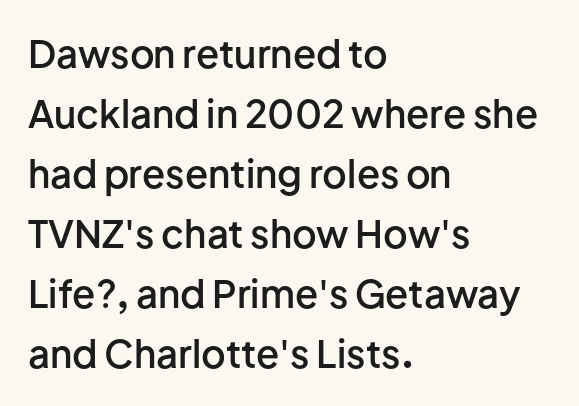
{"serif": "no", "italic": "no", "bold": "semi", "weight": "semibold", "width": "normal", "stroke_contrast": "low", "x_height": "medium", "monospaced": "no", "underline": "no", "align": "left", "line_spacing": "normal", "line_spacing_ratio": 1.58, "letter_spacing": "normal", "letter_spacing_em": 0.0, "glyph_px": 38}
